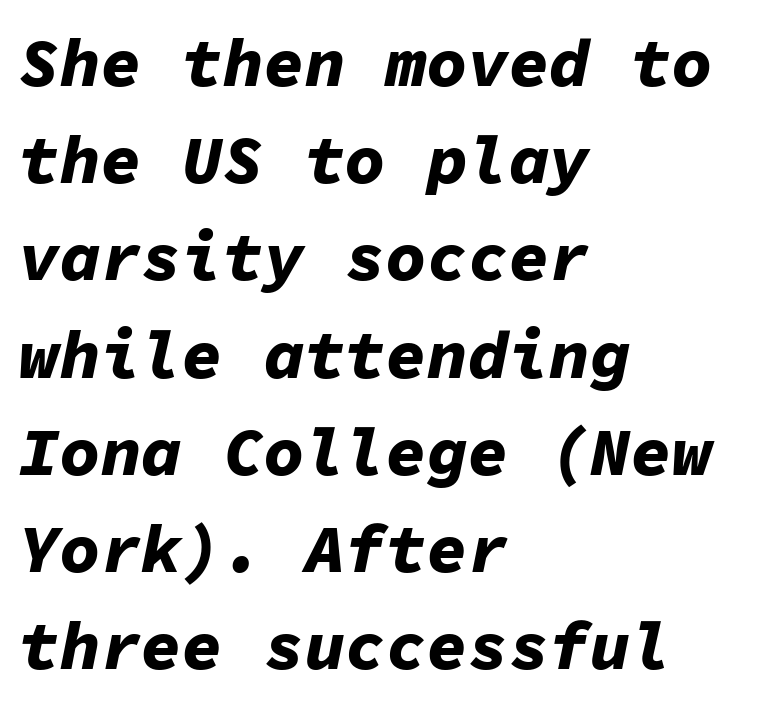
The image shows 68 px bold type, italic (leaning right), monospaced; set left-aligned, normal line spacing (1.43x), normal letter spacing, not underlined; low stroke contrast and a medium x-height.
